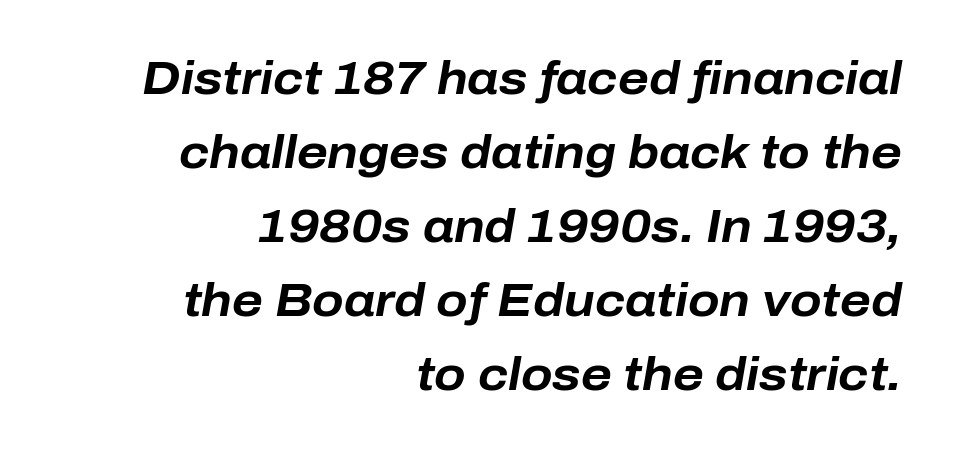
The image shows 46 px bold type, italic (leaning right); set right-aligned, normal line spacing (1.61x), normal letter spacing, not underlined; low stroke contrast and a medium x-height.
